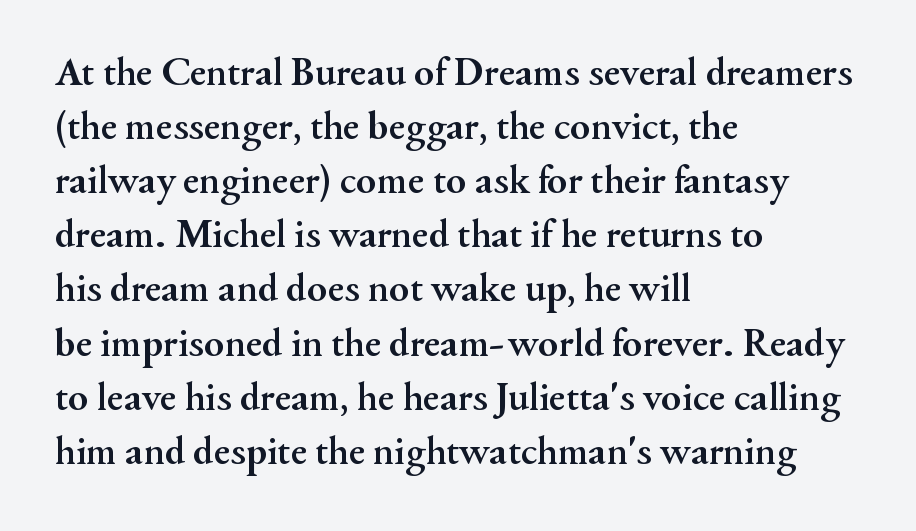
Q: Is the text bold? A: Yes.
Q: Is the text italic (slanted)? A: No, it is upright.
Q: Is the typeface a serif or a sans-serif typeface? A: Serif.
Q: Is the text underlined? A: No.
Q: How is the paragraph aligned? A: Left-aligned.
Q: Is the spacing between letters normal or unusually wide? A: Normal.
Q: Is the spacing between lines tight, normal or loose? A: Normal.
Q: Width (condensed, normal, or wide)? A: Normal.
Q: Stroke contrast? A: Medium.
Q: x-height? A: Small.
Q: Monospaced? A: No.
